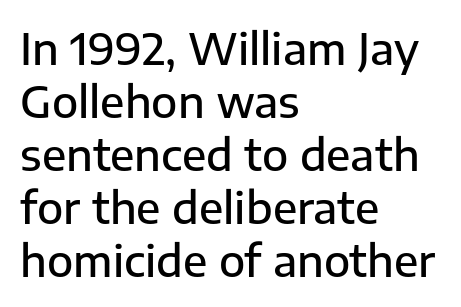
The text was rendered using a sans face with plain stroke endings. Notice how the passage keeps a crisp vertical edge on the left only. You could call the tracking neutral — neither tight nor loose. This is roman type, the default non-slanted kind.
